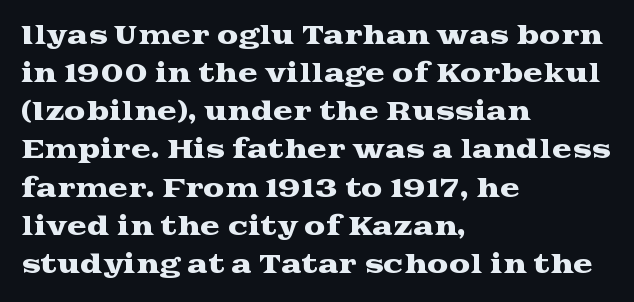
A normal amount of white space separates one row of letters from the next. In terms of letterspacing, this is plain default setting. Quick note: not italic, upright. Only glyphs here, with clear space below each row. Horizontally, the lines are justified to the leading edge only.
